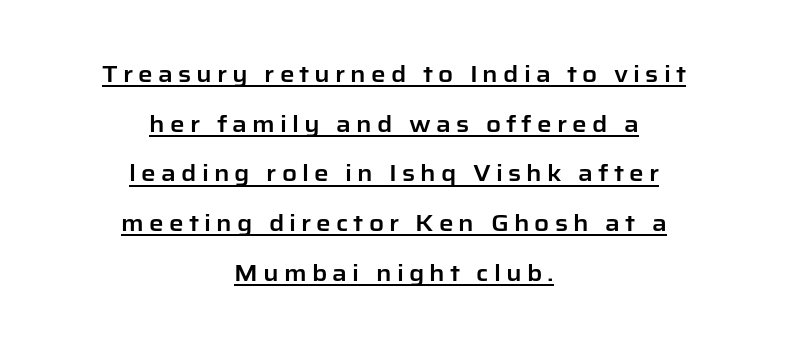
The passage shown has open, widely tracked lettering throughout. This sample trades compactness for vertical openness between lines. The rendering positions every line midway between the sides. The typography opts for an upright posture over an oblique one. Each line of the rendering has a horizontal stroke beneath the glyphs.
